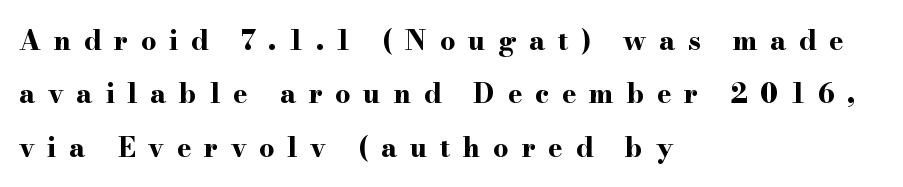
Q: Is the text bold? A: Yes.
Q: Is the text italic (slanted)? A: No, it is upright.
Q: Is the text underlined? A: No.
Q: How is the paragraph aligned? A: Left-aligned.
Q: Is the spacing between letters normal or unusually wide? A: Unusually wide.
Q: Is the spacing between lines tight, normal or loose? A: Loose.
